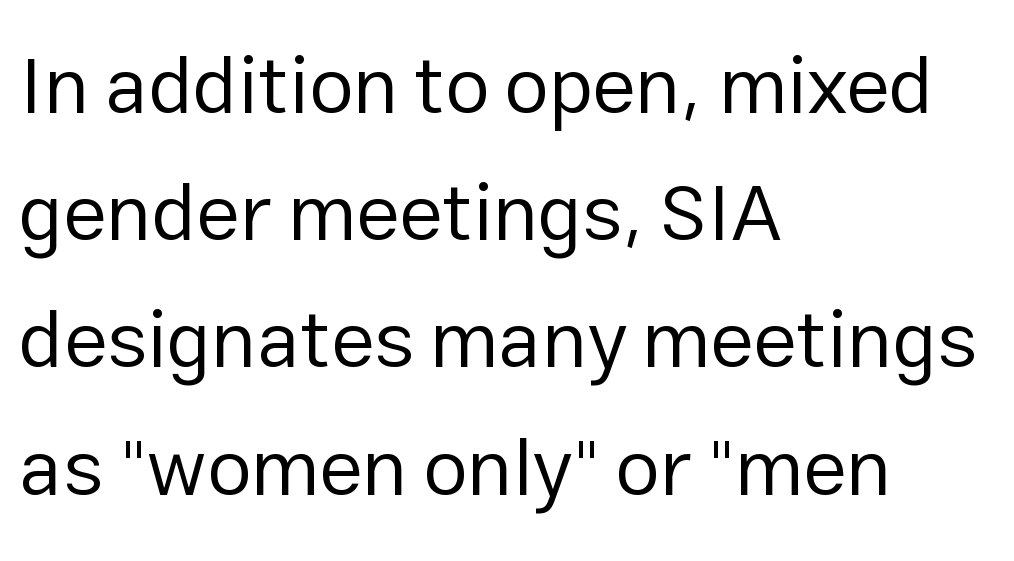
Compared with typical body copy, the letter spacing here is the same. Heaviness? Minimal to ordinary, like unemphasized prose. The string is rendered with underlining switched off. Here the designer chose a conventional face with non-uniform glyph widths. The characters display no serif detailing; their extremities are plain.
